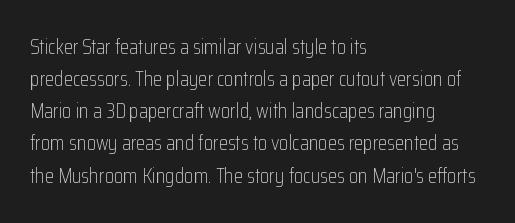
Q: Is the text bold? A: No.
Q: Is the text italic (slanted)? A: No, it is upright.
Q: Is the text underlined? A: No.
Q: How is the paragraph aligned? A: Left-aligned.
Q: Is the spacing between letters normal or unusually wide? A: Normal.
Q: Is the spacing between lines tight, normal or loose? A: Normal.
